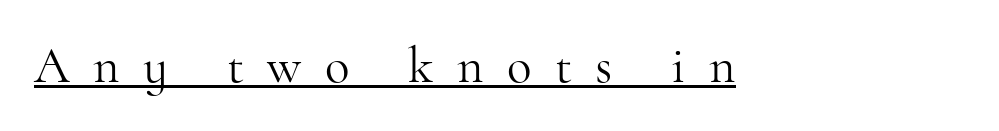
The image shows 51 px light serif type, upright; set unusually wide letter spacing (+0.46 em), underlined; high stroke contrast and a small x-height.
